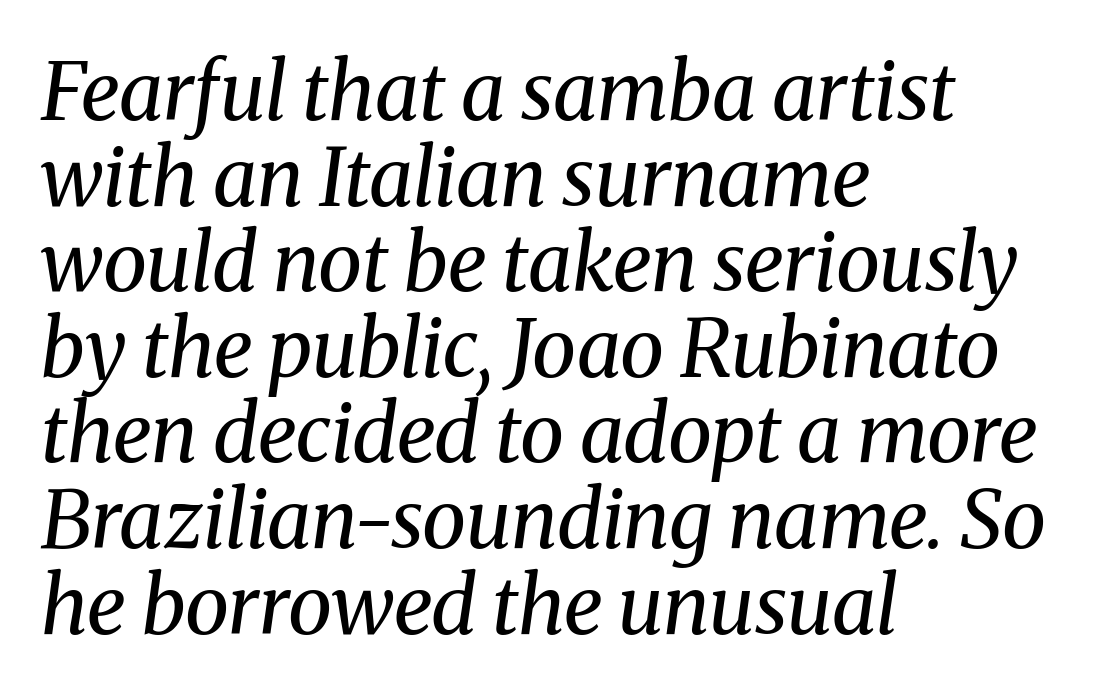
Q: Is the text bold? A: No.
Q: Is the text italic (slanted)? A: Yes, it leans right by about 8 degrees.
Q: Is the typeface a serif or a sans-serif typeface? A: Serif.
Q: Is the text underlined? A: No.
Q: How is the paragraph aligned? A: Left-aligned.
Q: Is the spacing between letters normal or unusually wide? A: Normal.
Q: Is the spacing between lines tight, normal or loose? A: Tight.
Q: Width (condensed, normal, or wide)? A: Normal.
Q: Stroke contrast? A: Medium.
Q: x-height? A: Medium.
Q: Monospaced? A: No.
